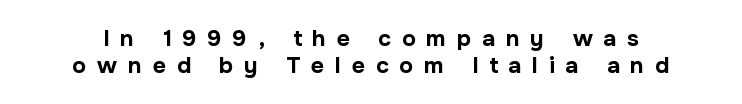
The image shows 23 px bold type, upright; set line spacing 1.17x, unusually wide letter spacing (+0.47 em), not underlined.
